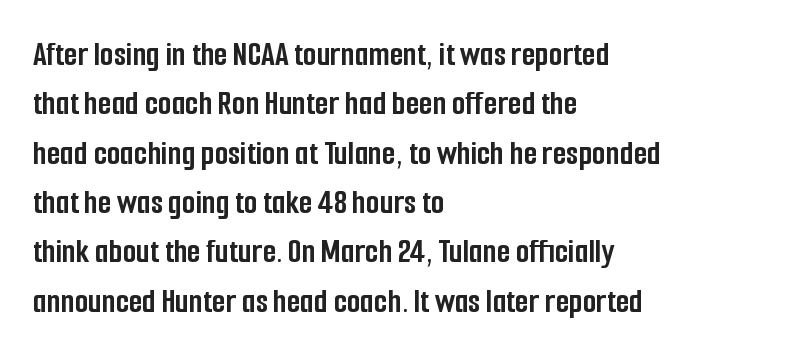
The image shows 35 px semibold, condensed sans-serif type, upright; set left-aligned, normal line spacing (1.41x), normal letter spacing, not underlined; low stroke contrast and a medium x-height.
